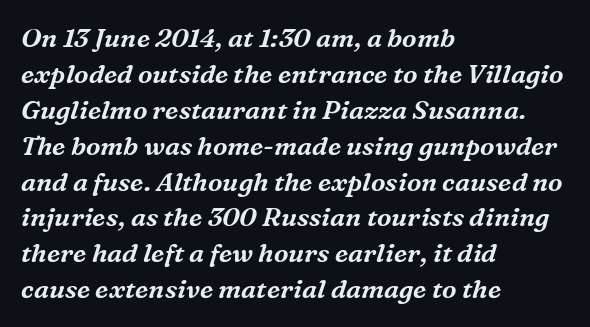
Q: Is the text italic (slanted)? A: Yes, it leans right by about 16 degrees.
Q: Is the text underlined? A: No.
Q: How is the paragraph aligned? A: Left-aligned.
Q: Is the spacing between letters normal or unusually wide? A: Normal.
Q: Is the spacing between lines tight, normal or loose? A: Normal.
